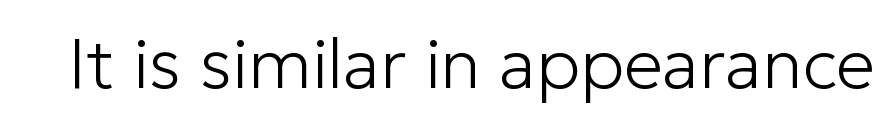
Tracking value appears to be zero — textbook default spacing. In terms of posture, this sample is upright. You can tell from the bare stems that sans-serif type was used. The space beneath each line is pristine and unruled.
